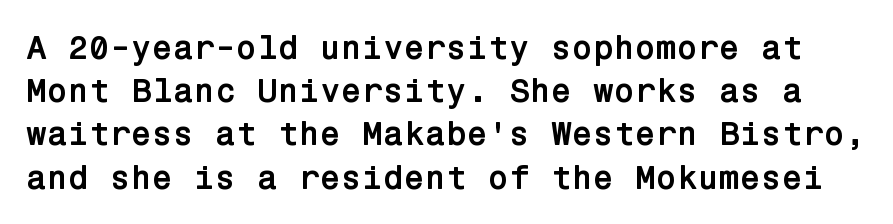
{"serif": "no", "italic": "no", "bold": "yes", "weight": "semibold", "width": "normal", "stroke_contrast": "low", "x_height": "medium", "underline": "no", "line_spacing": "normal", "line_spacing_ratio": 1.27, "letter_spacing": "normal", "letter_spacing_em": 0.0, "glyph_px": 34}
